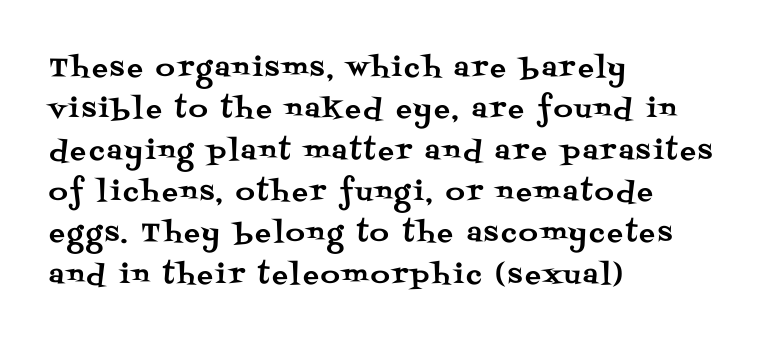
Regarding leading, the lines here are spaced in the standard way. Does the lettering tilt? It doesn't — this is upright. Teacher's note: observe the even left margin — that is flush-left alignment. No word sits above an underline.
